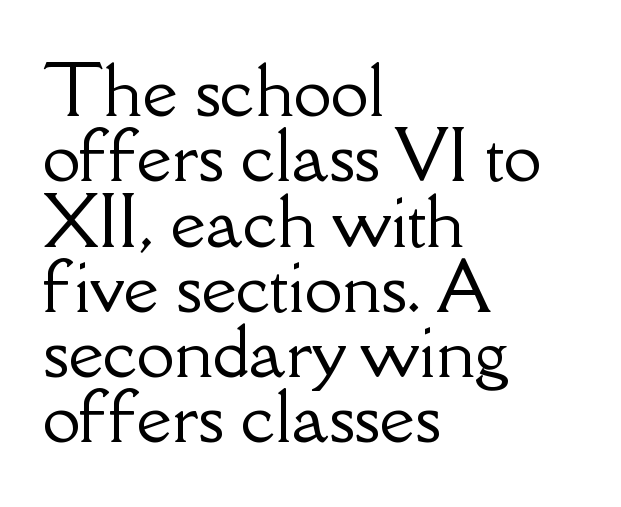
Q: Is the text italic (slanted)? A: No, it is upright.
Q: Is the typeface a serif or a sans-serif typeface? A: Serif.
Q: Is the text underlined? A: No.
Q: How is the paragraph aligned? A: Left-aligned.
Q: Is the spacing between letters normal or unusually wide? A: Normal.
Q: Is the spacing between lines tight, normal or loose? A: Tight.
Q: Width (condensed, normal, or wide)? A: Normal.
Q: Stroke contrast? A: Low.
Q: x-height? A: Small.
Q: Monospaced? A: No.
